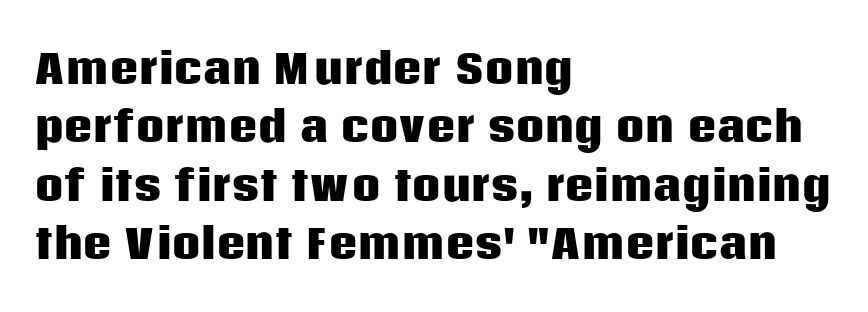
Here the designer chose a conventional face with non-uniform glyph widths. The designer went with a sans here, leaving each stem footless. This rendering leaves character spacing at its baseline value. The string is rendered with underlining switched off. Reading down the column, the eye jumps a familiar distance to each next line. Does the lettering tilt? It doesn't — this is upright.
